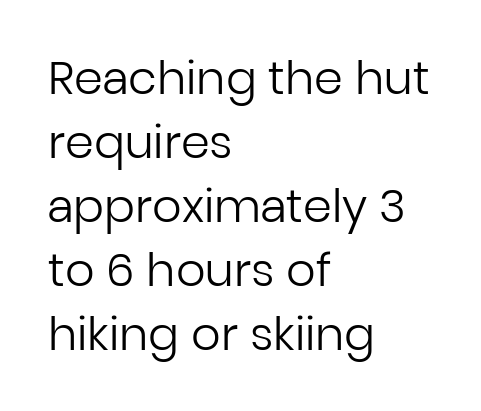
The image shows 46 px regular-weight sans-serif type, upright; set left-aligned, normal line spacing (1.39x), normal letter spacing, not underlined; low stroke contrast and a medium x-height.
